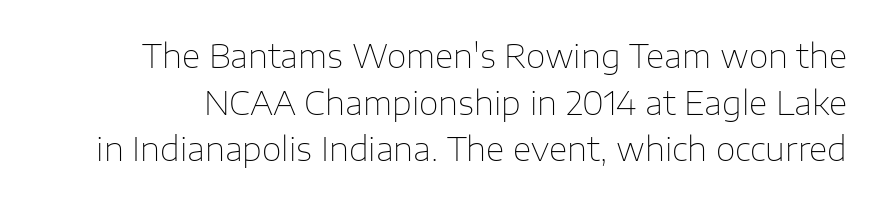
The image shows 32 px thin sans-serif type, upright; set normal line spacing (1.46x), normal letter spacing, not underlined; low stroke contrast and a medium x-height.
